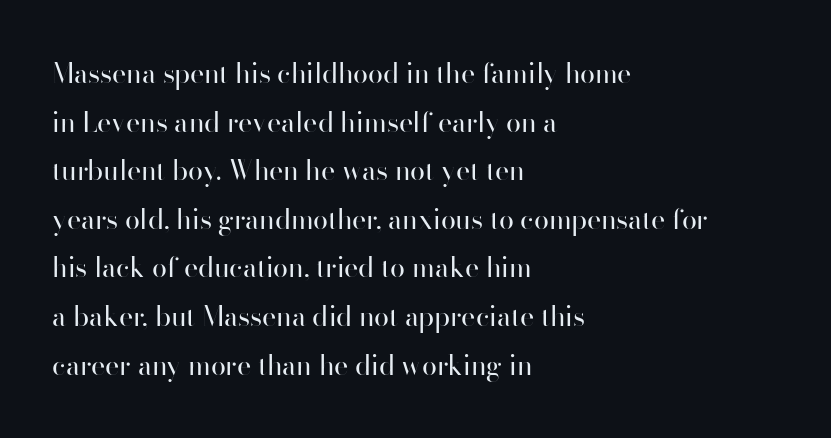
The image shows 27 px text type, upright; set left-aligned, line spacing 1.8x, normal letter spacing, not underlined.
